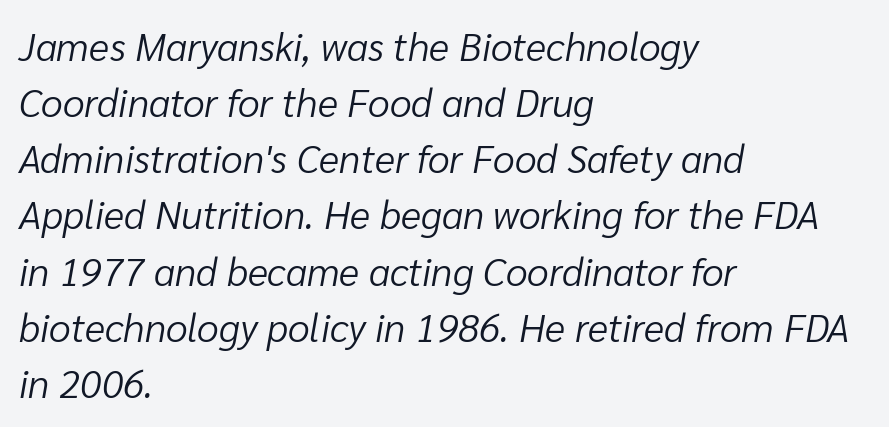
{"italic": "yes", "lean": "right", "slant_degrees": 10, "bold": "no", "weight": "light", "width": "normal", "stroke_contrast": "low", "x_height": "medium", "monospaced": "no", "underline": "no", "align": "left", "line_spacing": "normal", "line_spacing_ratio": 1.44, "letter_spacing": "normal", "letter_spacing_em": 0.0, "glyph_px": 39}
